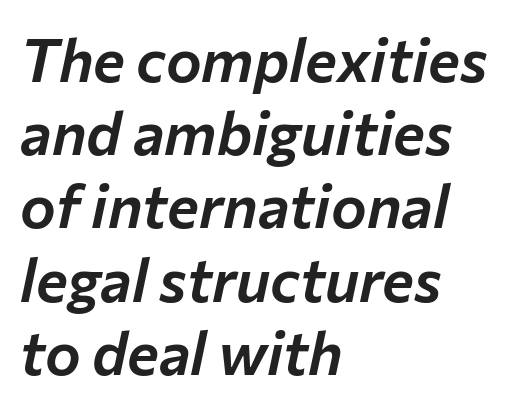
Each line starts at the same left margin while the right side varies. The face used here is rendered with its standard letterfit. Has an underline been added? It has not. The whole block is typeset with a tilt.
